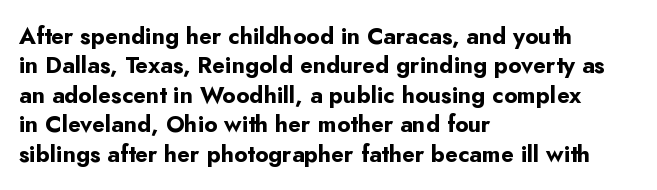
In terms of posture, this sample is upright. Whoever set this chose a conventional vertical rhythm. The space directly below the letters is spotless. A typesetter would call this zero additional tracking.
